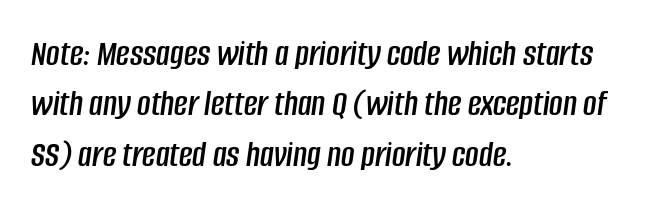
{"italic": "yes", "lean": "right", "slant_degrees": 8, "width": "condensed", "stroke_contrast": "low", "x_height": "large", "monospaced": "no", "underline": "no", "align": "left", "line_spacing": "normal", "line_spacing_ratio": 1.36, "letter_spacing": "normal", "letter_spacing_em": 0.0, "glyph_px": 37}
